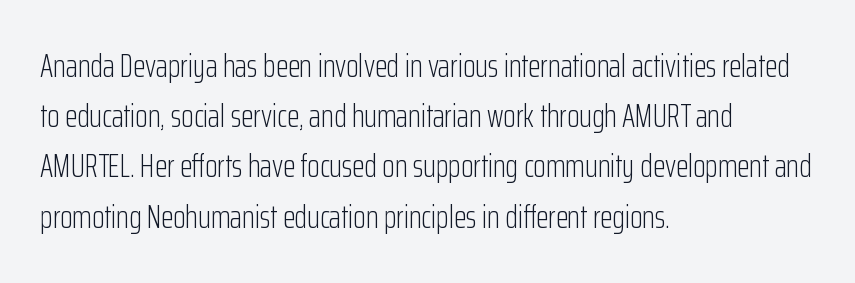
Q: Is the text bold? A: No.
Q: Is the text italic (slanted)? A: No, it is upright.
Q: Is the typeface a serif or a sans-serif typeface? A: Sans-serif.
Q: Is the text underlined? A: No.
Q: How is the paragraph aligned? A: Left-aligned.
Q: Is the spacing between letters normal or unusually wide? A: Normal.
Q: Is the spacing between lines tight, normal or loose? A: Normal.
Q: Width (condensed, normal, or wide)? A: Condensed.
Q: Stroke contrast? A: Low.
Q: x-height? A: Medium.
Q: Monospaced? A: No.
